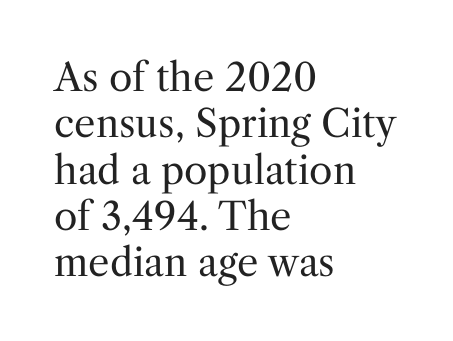
{"serif": "yes", "italic": "no", "bold": "no", "weight": "regular", "width": "normal", "stroke_contrast": "medium", "x_height": "medium", "monospaced": "no", "underline": "no", "align": "left", "line_spacing_ratio": 1.22, "letter_spacing": "normal", "letter_spacing_em": 0.0, "glyph_px": 38}
